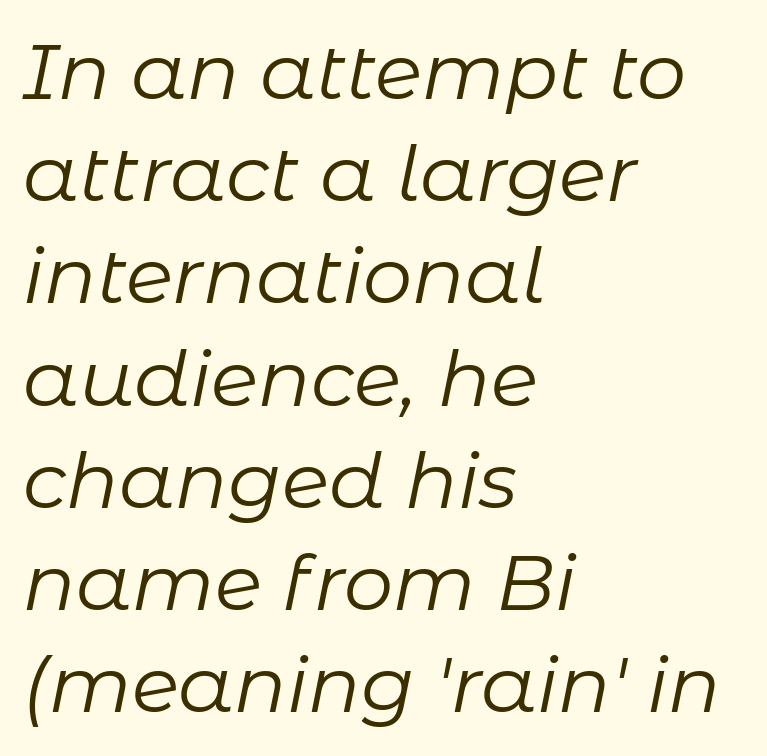
The space between consecutive lines is moderate. Typeset ragged right — the left edge is the straight one. In terms of letterspacing, this is plain default setting. The passage shown is typed in a proportional face where columns would drift. No letter is thick-stroked: the sample isn't bold. The specimen omits any rule beneath the text block's lines.
